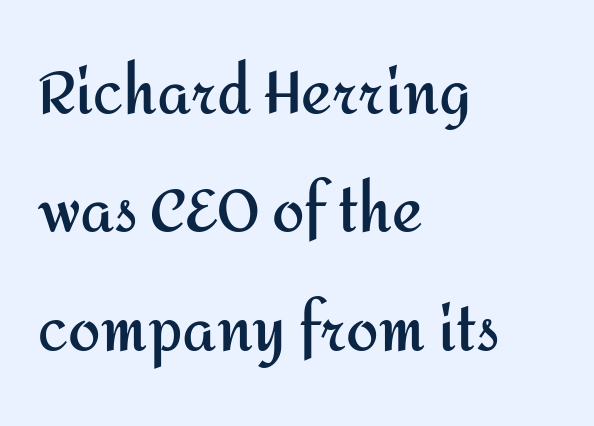
{"serif": "no", "italic": "no", "bold": "yes", "weight": "semibold", "width": "normal", "stroke_contrast": "medium", "x_height": "medium", "monospaced": "no", "underline": "no", "align": "left", "line_spacing": "loose", "line_spacing_ratio": 2.04, "letter_spacing": "normal", "letter_spacing_em": 0.0, "glyph_px": 58}
